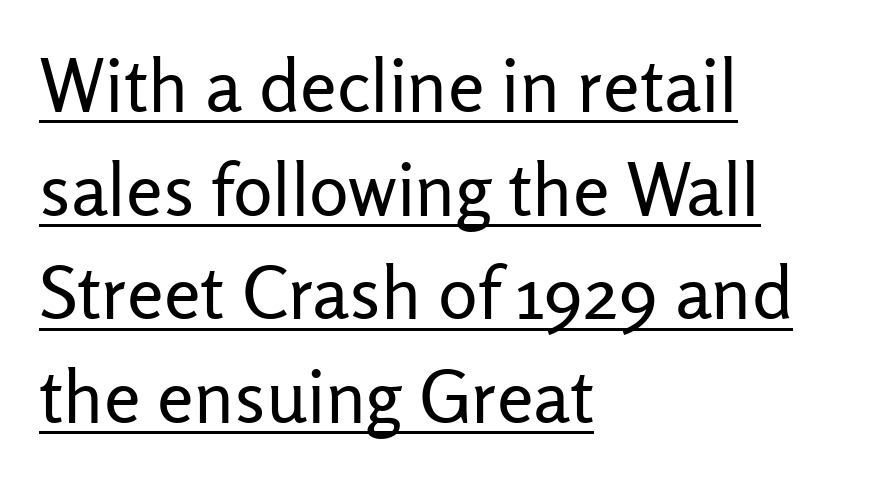
Q: Is the text bold? A: No.
Q: Is the text italic (slanted)? A: No, it is upright.
Q: Is the typeface a serif or a sans-serif typeface? A: Sans-serif.
Q: Is the text underlined? A: Yes.
Q: How is the paragraph aligned? A: Left-aligned.
Q: Is the spacing between letters normal or unusually wide? A: Normal.
Q: Is the spacing between lines tight, normal or loose? A: Normal.
Q: Width (condensed, normal, or wide)? A: Normal.
Q: Stroke contrast? A: Low.
Q: x-height? A: Medium.
Q: Monospaced? A: No.
